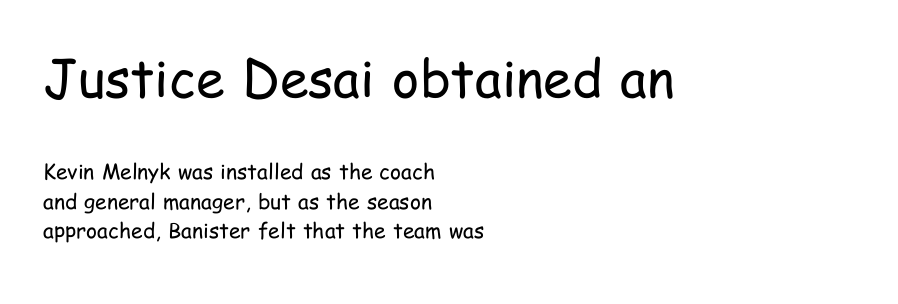
The lines in this sample share a left origin and differ only in where they stop. Do the characters align in a grid? No, the font is proportional. Notice how descenders clear the ascenders below comfortably — that's standard leading. Nope, no serifs anywhere on these letters. In this sample the first text group is rendered at the bigger scale.
